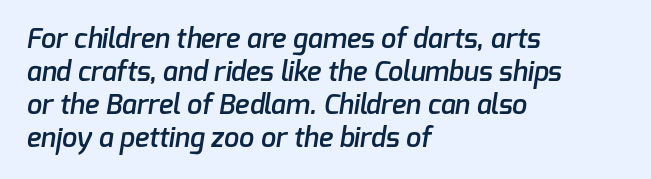
These lines carry some extra weight — a demibold, not a full bold. One-word summary of the alignment: left. Clear beneath every line of the passage. Students, note that the glyphs here touch the page at normal intervals.
